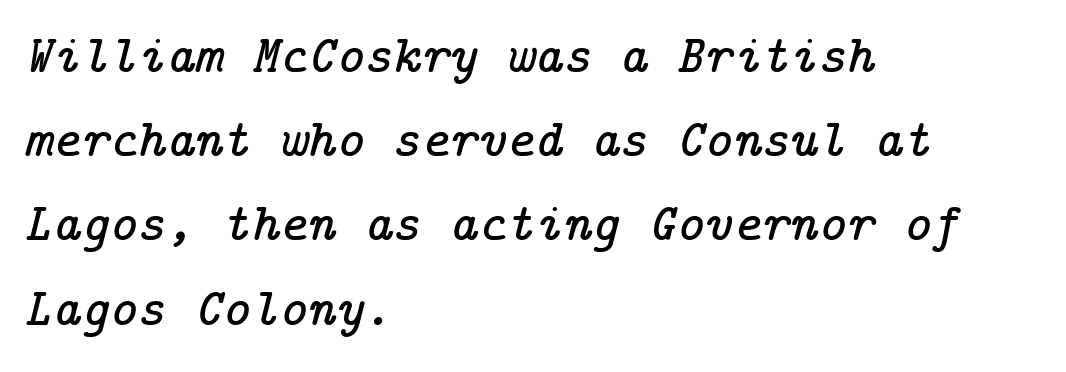
Q: Is the text italic (slanted)? A: Yes, it leans right by about 14 degrees.
Q: Is the typeface a serif or a sans-serif typeface? A: Serif.
Q: Is the text underlined? A: No.
Q: How is the paragraph aligned? A: Left-aligned.
Q: Is the spacing between letters normal or unusually wide? A: Normal.
Q: Is the spacing between lines tight, normal or loose? A: Normal.
Q: Width (condensed, normal, or wide)? A: Normal.
Q: Stroke contrast? A: Low.
Q: x-height? A: Medium.
